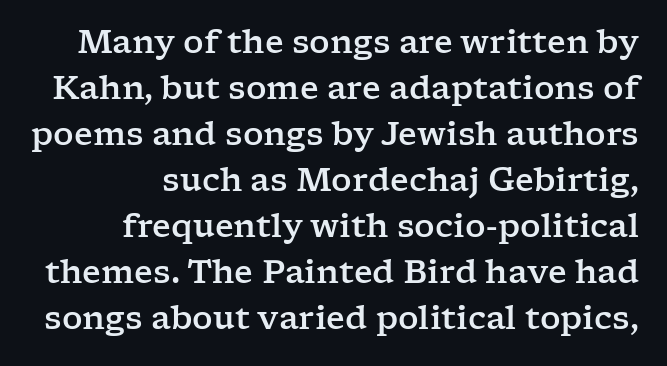
Q: Is the text italic (slanted)? A: No, it is upright.
Q: Is the typeface a serif or a sans-serif typeface? A: Serif.
Q: Is the text underlined? A: No.
Q: How is the paragraph aligned? A: Right-aligned.
Q: Is the spacing between letters normal or unusually wide? A: Normal.
Q: Is the spacing between lines tight, normal or loose? A: Normal.
Q: Width (condensed, normal, or wide)? A: Wide.
Q: Stroke contrast? A: Low.
Q: x-height? A: Medium.
Q: Monospaced? A: No.
